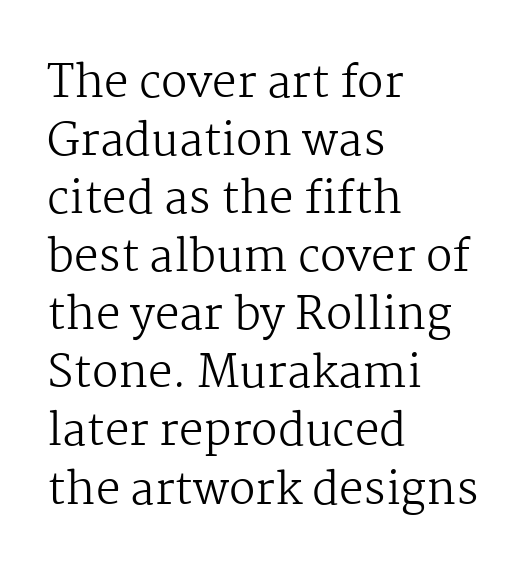
{"serif": "yes", "italic": "no", "bold": "no", "weight": "regular", "width": "normal", "stroke_contrast": "medium", "x_height": "medium", "monospaced": "no", "underline": "no", "align": "left", "line_spacing": "normal", "line_spacing_ratio": 1.32, "letter_spacing": "normal", "letter_spacing_em": 0.0, "glyph_px": 44}
